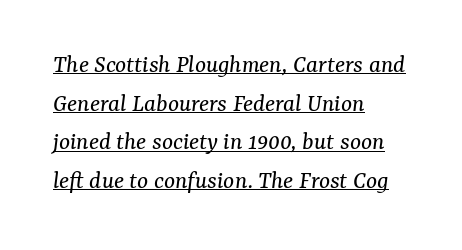
The image shows 26 px text type, italic (leaning right); set left-aligned, normal line spacing (1.49x), normal letter spacing, underlined.
